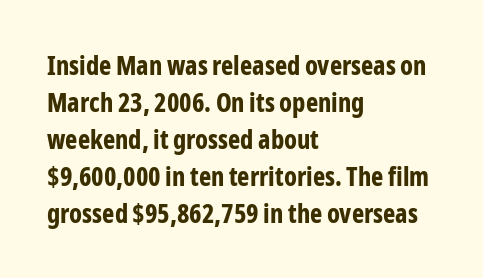
The image shows 26 px bold type, upright; set left-aligned, normal line spacing (1.42x), normal letter spacing, not underlined.
